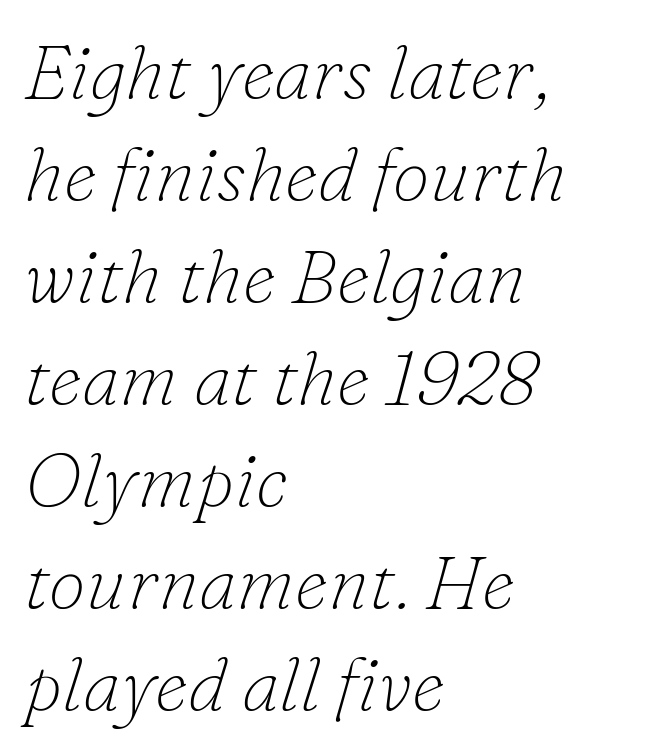
{"serif": "yes", "italic": "yes", "lean": "right", "slant_degrees": 16, "bold": "no", "weight": "thin", "width": "normal", "stroke_contrast": "low", "x_height": "small", "monospaced": "no", "underline": "no", "align": "left", "line_spacing": "normal", "line_spacing_ratio": 1.36, "letter_spacing": "normal", "letter_spacing_em": 0.0, "glyph_px": 75}
